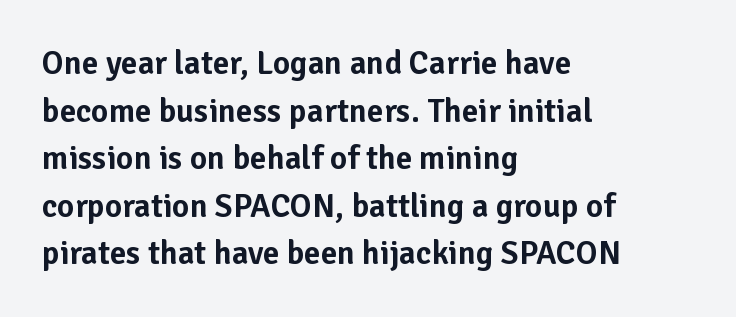
Q: Is the text italic (slanted)? A: No, it is upright.
Q: Is the typeface a serif or a sans-serif typeface? A: Sans-serif.
Q: Is the text underlined? A: No.
Q: How is the paragraph aligned? A: Left-aligned.
Q: Is the spacing between letters normal or unusually wide? A: Normal.
Q: Is the spacing between lines tight, normal or loose? A: Normal.
Q: Width (condensed, normal, or wide)? A: Normal.
Q: Stroke contrast? A: Low.
Q: x-height? A: Medium.
Q: Monospaced? A: No.
